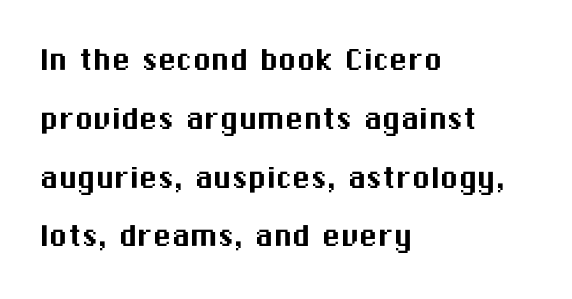
The lettering stays uniformly vertical, giving the passage a roman look. Normally led — the rows are evenly, conventionally spaced. The paragraph has a hard left edge and a soft right edge. Spacing verdict: proportional, widths tailored to each character. The type family on display is of the sans-serif kind. The passage shown is not underscored anywhere.
